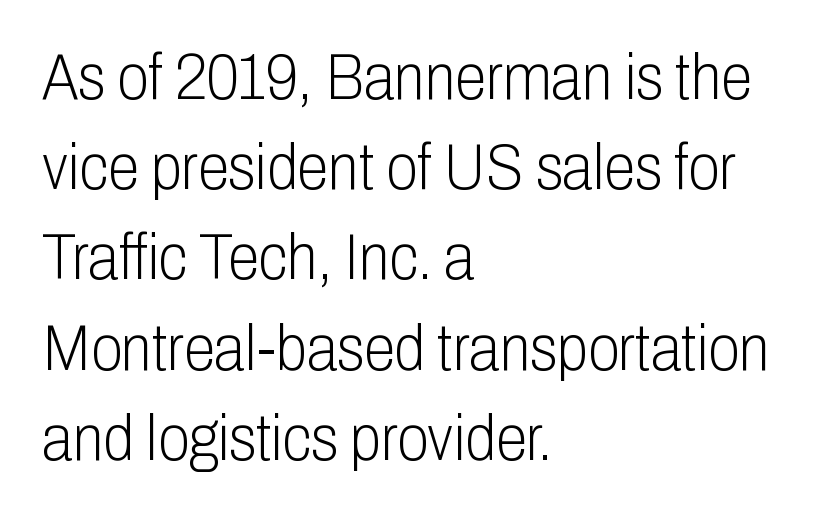
The image shows 64 px light, condensed sans-serif type, upright; set left-aligned, normal line spacing (1.41x), normal letter spacing, not underlined; low stroke contrast and a medium x-height.
